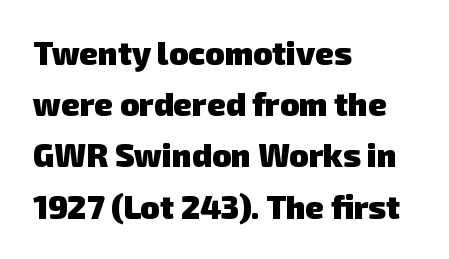
{"serif": "no", "bold": "yes", "weight": "heavy", "width": "normal", "stroke_contrast": "low", "x_height": "medium", "monospaced": "no", "underline": "no", "align": "left", "line_spacing": "normal", "line_spacing_ratio": 1.6, "letter_spacing": "normal", "letter_spacing_em": 0.0, "glyph_px": 32}
